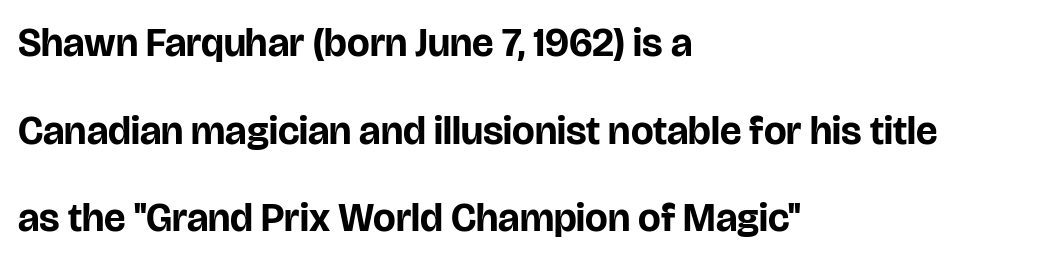
Ascenders rise straight up at ninety degrees. Caption: standard tracking, unaltered. This sample uses a sans-serif face. This sample has the flowing, uneven cadence of proportional lettering.
